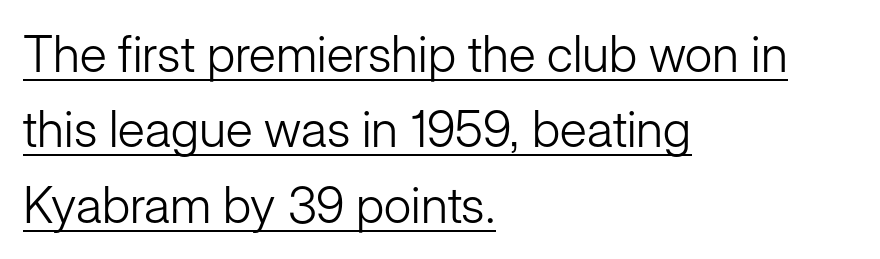
{"serif": "no", "italic": "no", "bold": "no", "weight": "light", "width": "normal", "stroke_contrast": "low", "x_height": "medium", "monospaced": "no", "underline": "yes", "align": "left", "line_spacing": "normal", "line_spacing_ratio": 1.51, "letter_spacing": "normal", "letter_spacing_em": 0.0, "glyph_px": 50}
